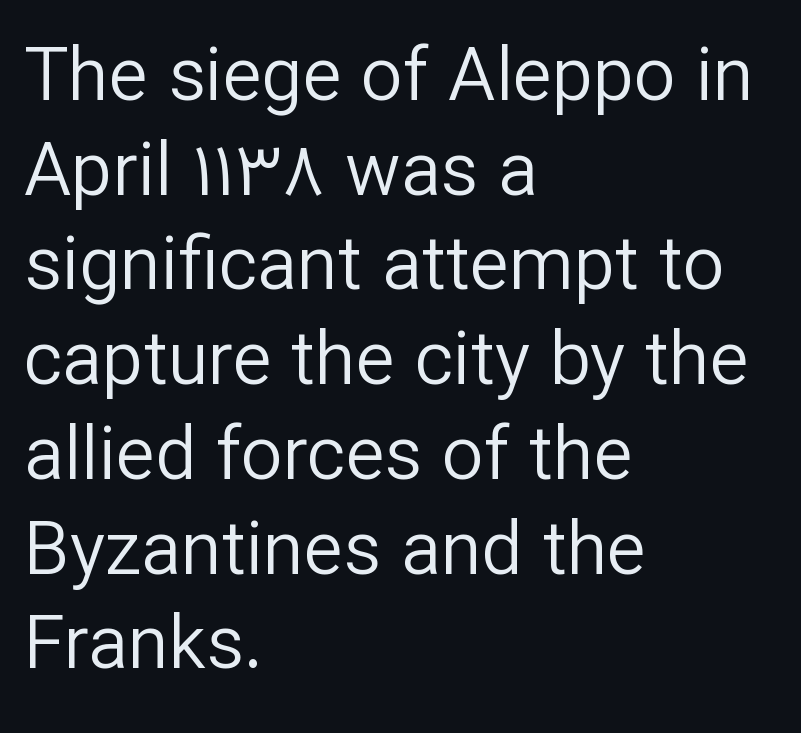
{"serif": "no", "italic": "no", "bold": "no", "weight": "regular", "width": "normal", "stroke_contrast": "low", "x_height": "medium", "monospaced": "no", "underline": "no", "align": "left", "line_spacing": "normal", "line_spacing_ratio": 1.28, "letter_spacing": "normal", "letter_spacing_em": 0.0, "glyph_px": 74}
